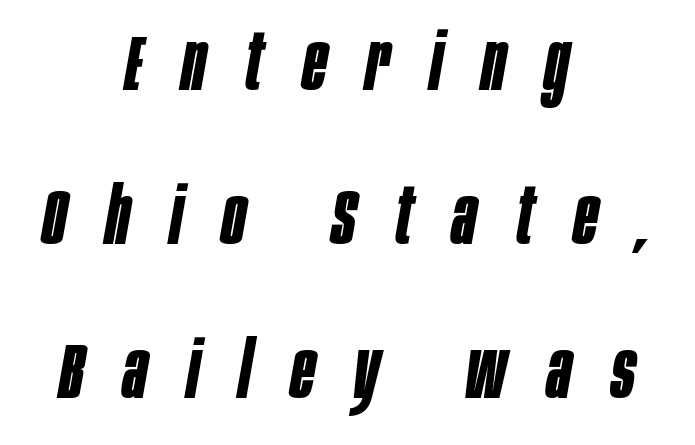
The image shows 79 px bold, condensed type, italic (leaning right); set centered, loose line spacing (1.95x), unusually wide letter spacing (+0.5 em), not underlined; low stroke contrast and a large x-height.
